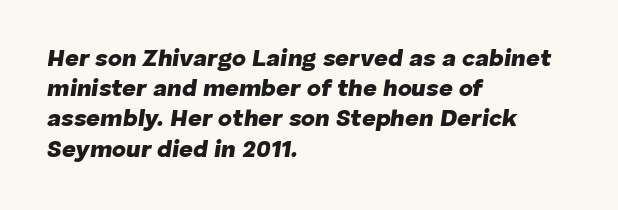
These lines sit exactly where default settings would place them. These lines are set flush left with a ragged right edge. Tracking here is standard; glyphs follow each other at the usual distance. Quick note: italic. These lines carry a lot of weight — the face is fully bold. Any mark beneath the type? The region is blank.
